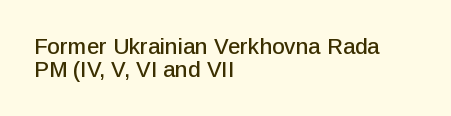
{"italic": "no", "underline": "no", "align": "left", "line_spacing": "tight", "line_spacing_ratio": 1.03, "letter_spacing": "normal", "letter_spacing_em": 0.0, "glyph_px": 22}
